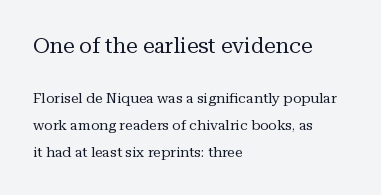
The image shows 21 px text type, upright; set left-aligned, loose line spacing (1.93x), normal letter spacing, not underlined; the first (top) block is 1.5x larger.
